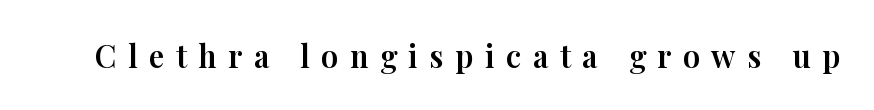
Q: Is the text italic (slanted)? A: No, it is upright.
Q: Is the typeface a serif or a sans-serif typeface? A: Serif.
Q: Is the text underlined? A: No.
Q: Is the spacing between letters normal or unusually wide? A: Unusually wide.
Q: Width (condensed, normal, or wide)? A: Normal.
Q: Stroke contrast? A: High.
Q: x-height? A: Medium.
Q: Monospaced? A: No.
